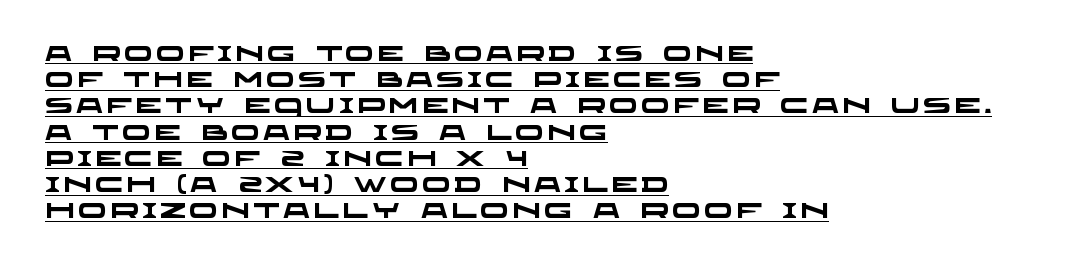
{"bold": "yes", "underline": "yes", "align": "left", "line_spacing": "normal", "line_spacing_ratio": 1.25, "glyph_px": 21}
